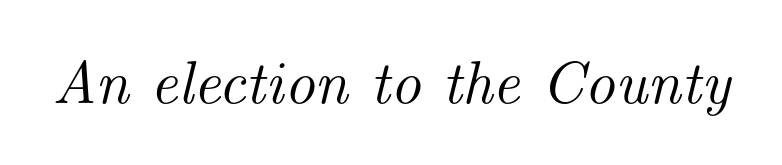
Q: Is the text italic (slanted)? A: Yes, it leans right by about 14 degrees.
Q: Is the typeface a serif or a sans-serif typeface? A: Serif.
Q: Is the text underlined? A: No.
Q: Is the spacing between letters normal or unusually wide? A: Normal.
Q: Width (condensed, normal, or wide)? A: Normal.
Q: Stroke contrast? A: Medium.
Q: x-height? A: Small.
Q: Monospaced? A: No.
